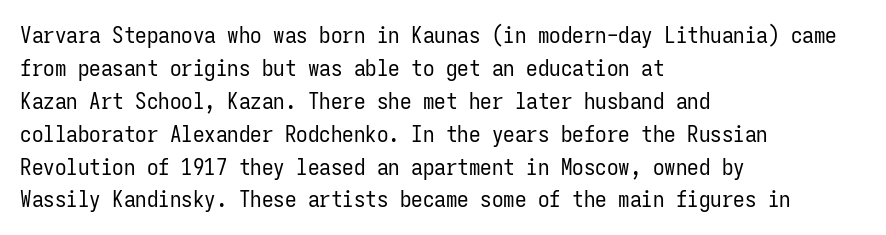
Honestly, the row spacing looks completely unremarkable. Caption: face not bold, strokes unweighted. Posture: vertical. This rendering features lettering with no underline. The setting favours the left margin, as ordinary paragraphs usually do.
